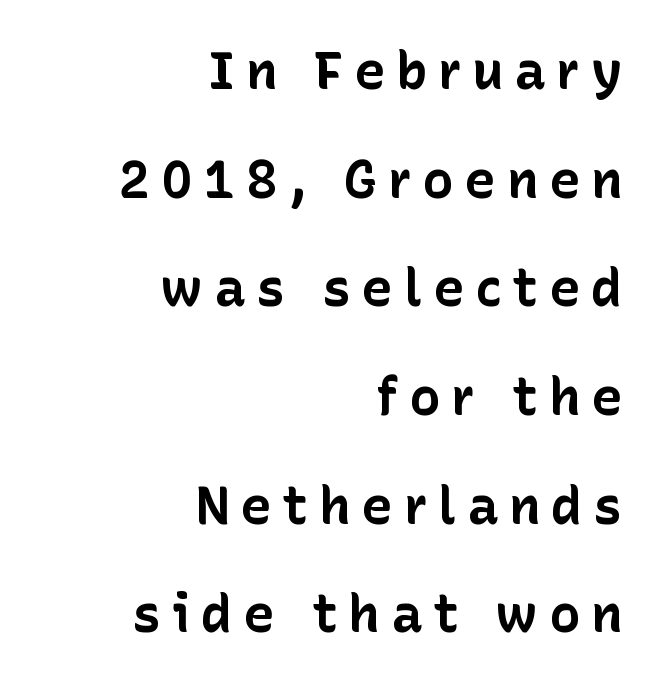
The image shows 52 px bold sans-serif type, upright; set right-aligned, loose line spacing (2.09x), unusually wide letter spacing (+0.21 em), not underlined; low stroke contrast and a medium x-height.
